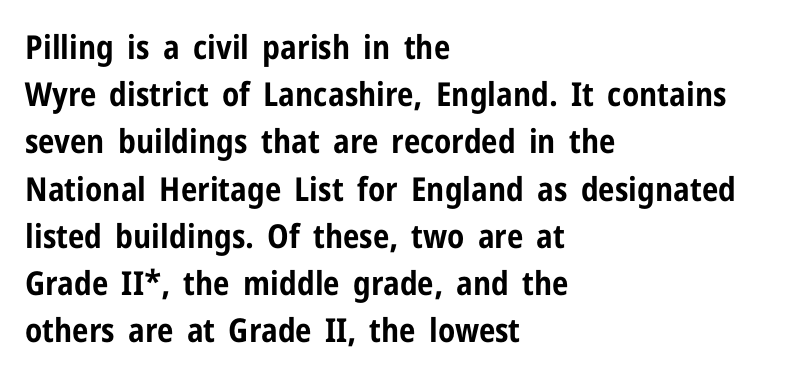
Q: Is the text bold? A: Yes.
Q: Is the text italic (slanted)? A: No, it is upright.
Q: Is the typeface a serif or a sans-serif typeface? A: Sans-serif.
Q: Is the text underlined? A: No.
Q: How is the paragraph aligned? A: Left-aligned.
Q: Is the spacing between letters normal or unusually wide? A: Normal.
Q: Is the spacing between lines tight, normal or loose? A: Normal.
Q: Width (condensed, normal, or wide)? A: Condensed.
Q: Stroke contrast? A: Low.
Q: x-height? A: Medium.
Q: Monospaced? A: No.
